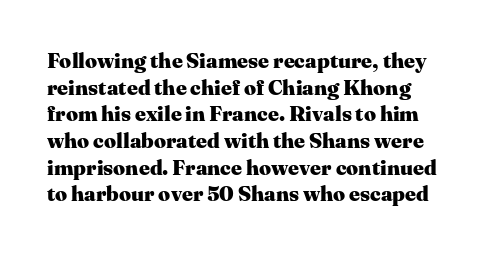
Q: Is the text bold? A: Yes.
Q: Is the text italic (slanted)? A: No, it is upright.
Q: Is the text underlined? A: No.
Q: Is the spacing between letters normal or unusually wide? A: Normal.
Q: Is the spacing between lines tight, normal or loose? A: Normal.
